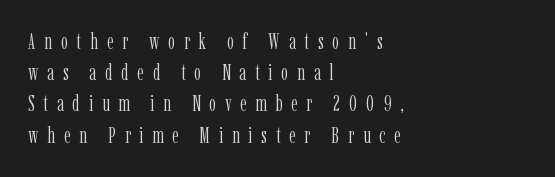
The paragraph has a hard left edge and a soft right edge. Interline gaps are of average width in this sample. Unlike italic type, these characters show no tilt at all. Unmarked baselines from the first word to the last.
